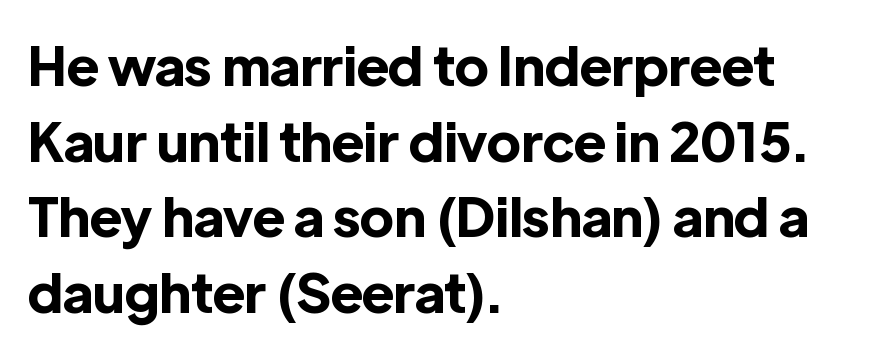
Q: Is the text bold? A: Yes.
Q: Is the text italic (slanted)? A: No, it is upright.
Q: Is the typeface a serif or a sans-serif typeface? A: Sans-serif.
Q: Is the text underlined? A: No.
Q: How is the paragraph aligned? A: Left-aligned.
Q: Is the spacing between letters normal or unusually wide? A: Normal.
Q: Is the spacing between lines tight, normal or loose? A: Normal.
Q: Width (condensed, normal, or wide)? A: Normal.
Q: x-height? A: Medium.
Q: Monospaced? A: No.
